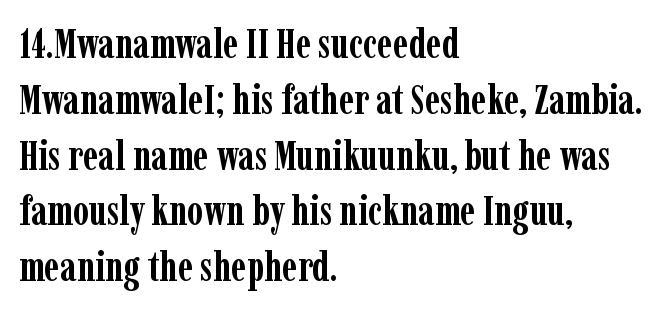
Q: Is the text bold? A: Yes.
Q: Is the text italic (slanted)? A: No, it is upright.
Q: Is the typeface a serif or a sans-serif typeface? A: Serif.
Q: Is the text underlined? A: No.
Q: How is the paragraph aligned? A: Left-aligned.
Q: Is the spacing between letters normal or unusually wide? A: Normal.
Q: Is the spacing between lines tight, normal or loose? A: Normal.
Q: Width (condensed, normal, or wide)? A: Condensed.
Q: Stroke contrast? A: Low.
Q: x-height? A: Medium.
Q: Monospaced? A: No.
